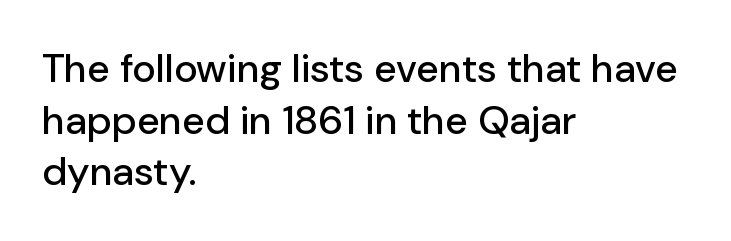
{"serif": "no", "italic": "no", "width": "normal", "stroke_contrast": "low", "x_height": "medium", "monospaced": "no", "underline": "no", "align": "left", "line_spacing": "normal", "line_spacing_ratio": 1.29, "letter_spacing": "normal", "letter_spacing_em": 0.0, "glyph_px": 40}
